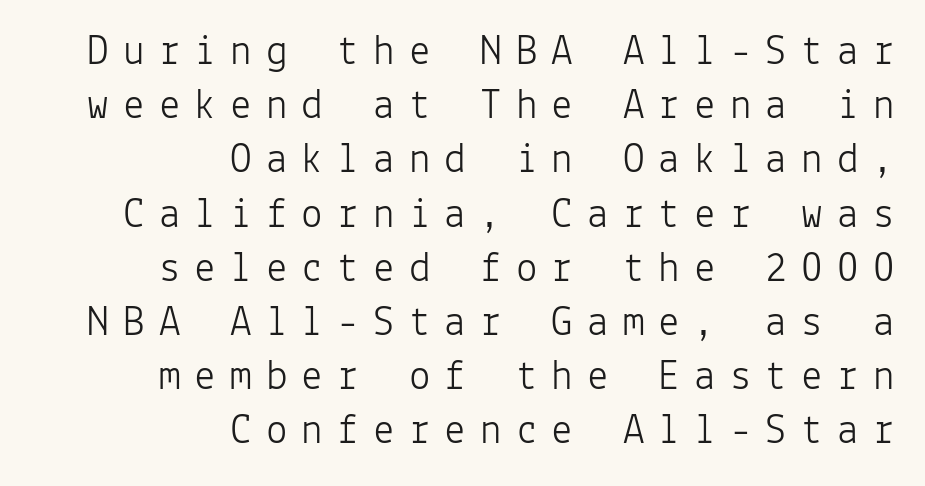
The image shows 43 px light sans-serif type, upright, monospaced; set right-aligned, normal line spacing (1.26x), unusually wide letter spacing (+0.33 em), not underlined; low stroke contrast and a medium x-height.
